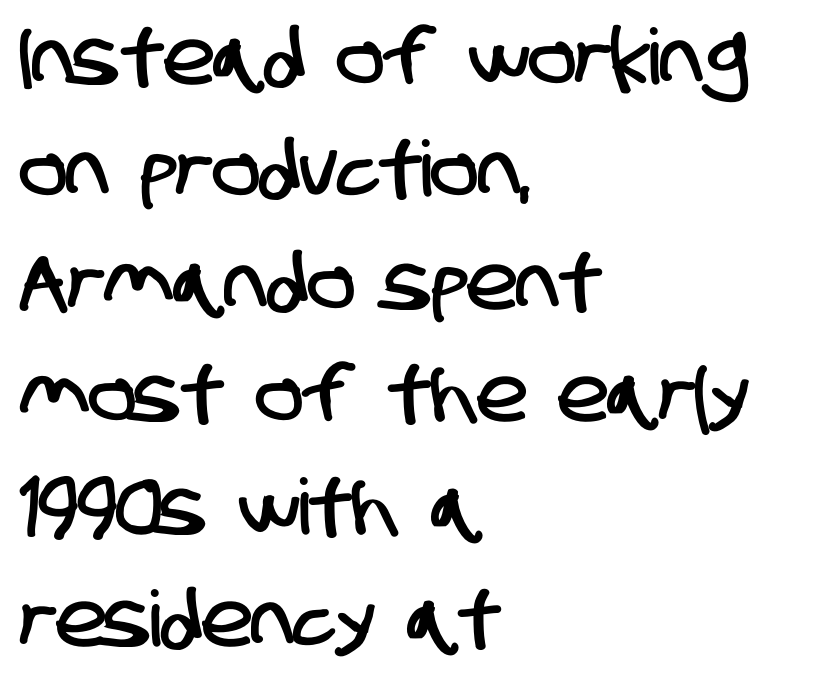
The image shows 77 px condensed sans-serif type; set left-aligned, normal line spacing (1.46x), normal letter spacing, not underlined; low stroke contrast and a large x-height.
